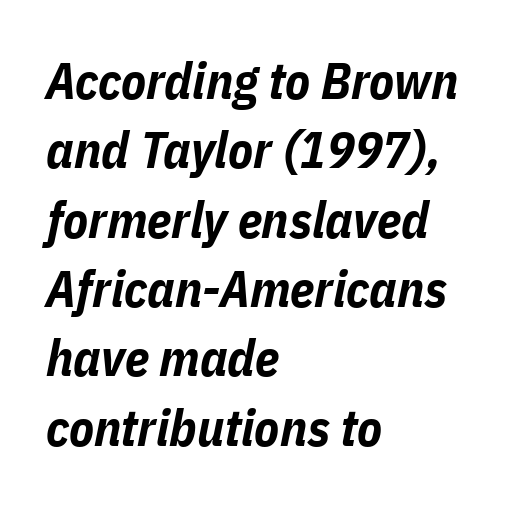
Q: Is the text bold? A: Yes.
Q: Is the text italic (slanted)? A: Yes, it leans right by about 11 degrees.
Q: Is the text underlined? A: No.
Q: How is the paragraph aligned? A: Left-aligned.
Q: Is the spacing between letters normal or unusually wide? A: Normal.
Q: Is the spacing between lines tight, normal or loose? A: Normal.
Q: Width (condensed, normal, or wide)? A: Condensed.
Q: Stroke contrast? A: Low.
Q: x-height? A: Medium.
Q: Monospaced? A: No.
